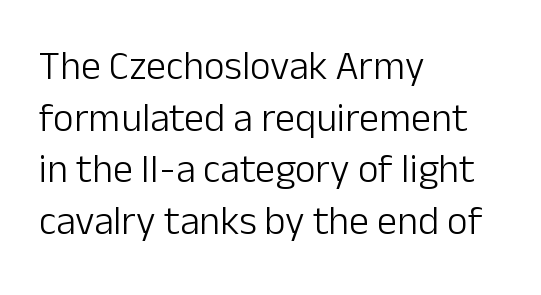
Q: Is the text bold? A: No.
Q: Is the text italic (slanted)? A: No, it is upright.
Q: Is the typeface a serif or a sans-serif typeface? A: Sans-serif.
Q: Is the text underlined? A: No.
Q: How is the paragraph aligned? A: Left-aligned.
Q: Is the spacing between letters normal or unusually wide? A: Normal.
Q: Is the spacing between lines tight, normal or loose? A: Normal.
Q: Width (condensed, normal, or wide)? A: Normal.
Q: Stroke contrast? A: Low.
Q: x-height? A: Medium.
Q: Monospaced? A: No.
